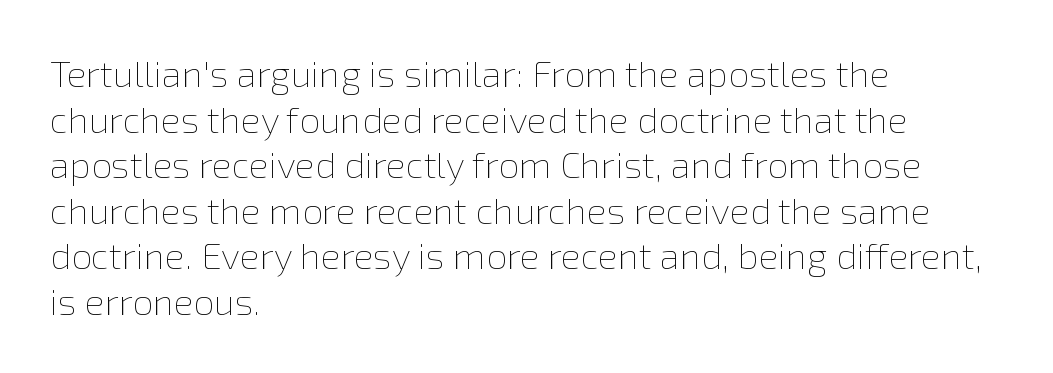
The image shows 37 px thin type, upright; set left-aligned, line spacing 1.23x, normal letter spacing, not underlined; a medium x-height.
